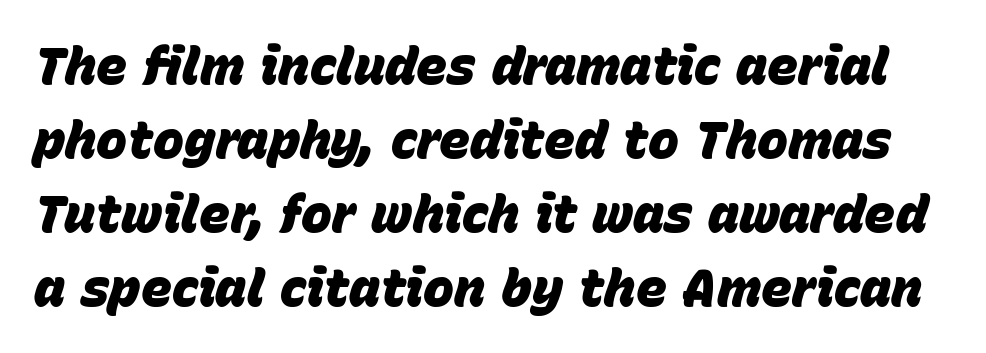
The letters sit at their default tracking, neither squeezed nor spread. Line spacing here is normal. These words are printed bold, with thick strokes throughout. The face used here is proportionally spaced, like ordinary book or web type. When letters slant like this, we call the style italic.
